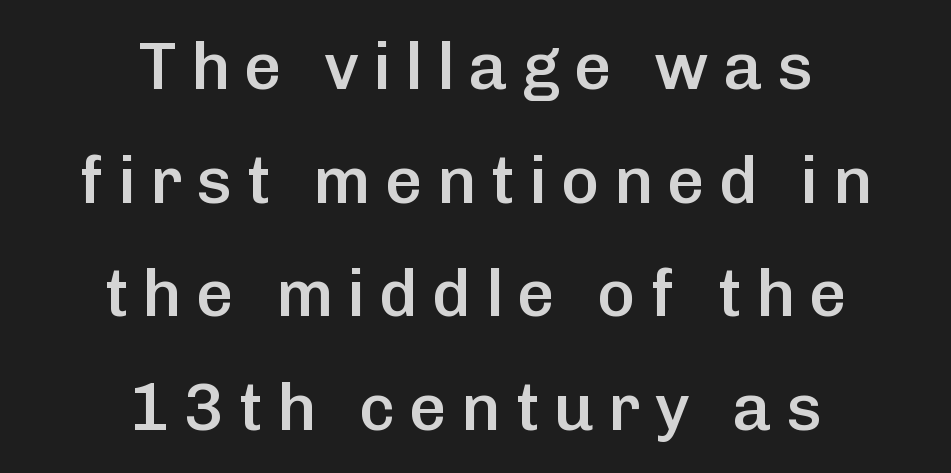
The image shows 66 px semibold sans-serif type, upright; set centered, line spacing 1.72x, unusually wide letter spacing (+0.21 em), not underlined; low stroke contrast and a medium x-height.
